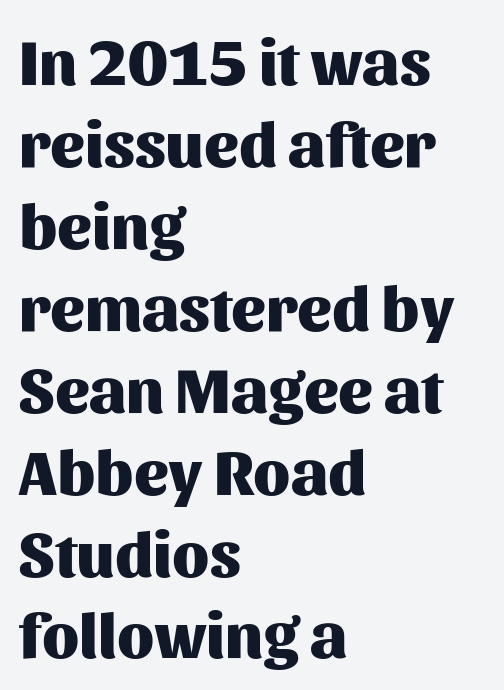
Unlike italic type, these characters show no tilt at all. The letters advance in unequal steps, a hallmark of proportional type. The horizontal fit of the characters is conventional and even. A typesetter would label this face a sans.
